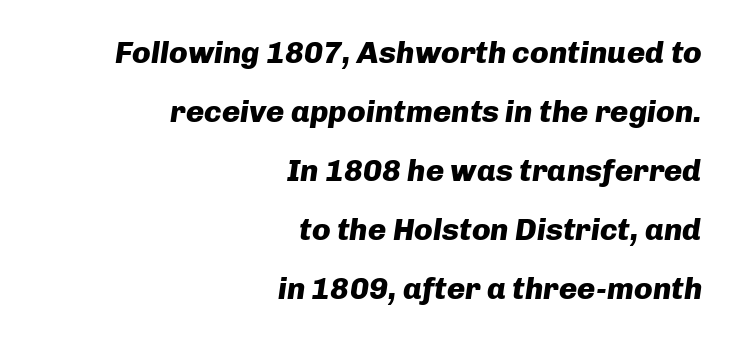
The image shows 31 px heavy type, italic (leaning right); set right-aligned, loose line spacing (1.9x), normal letter spacing, not underlined; low stroke contrast and a medium x-height.
